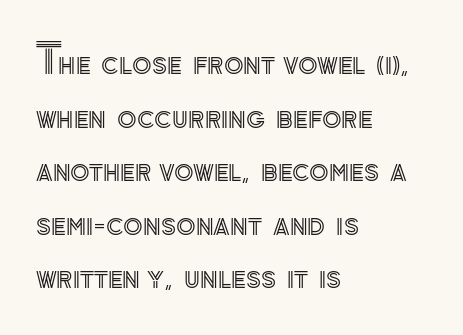
Glyph-to-glyph distance matches everyday printed text. A bare baseline throughout the passage. These lines stack with their left ends in a neat column. Characters remain perfectly vertical along every line.
